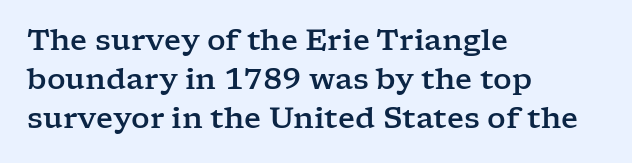
These lines are set flush left with a ragged right edge. The zone under the glyphs is completely vacant. Tracking value appears to be zero — textbook default spacing. The typography opts for an upright posture over an oblique one.
